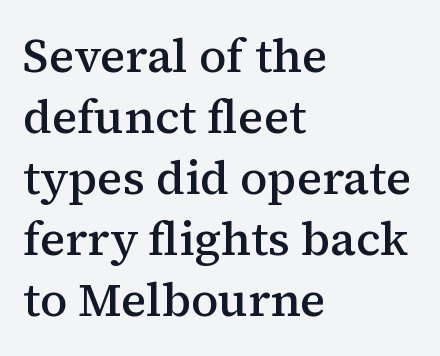
The image shows 47 px semibold serif type, upright; set left-aligned, normal line spacing (1.3x), normal letter spacing, not underlined; medium stroke contrast and a medium x-height.
